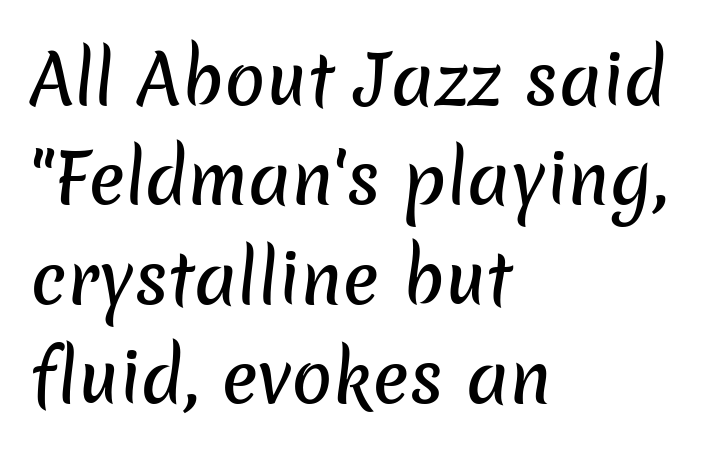
Q: Is the typeface a serif or a sans-serif typeface? A: Sans-serif.
Q: Is the text underlined? A: No.
Q: How is the paragraph aligned? A: Left-aligned.
Q: Is the spacing between letters normal or unusually wide? A: Normal.
Q: Is the spacing between lines tight, normal or loose? A: Normal.
Q: Width (condensed, normal, or wide)? A: Normal.
Q: Stroke contrast? A: Low.
Q: x-height? A: Medium.
Q: Monospaced? A: No.
